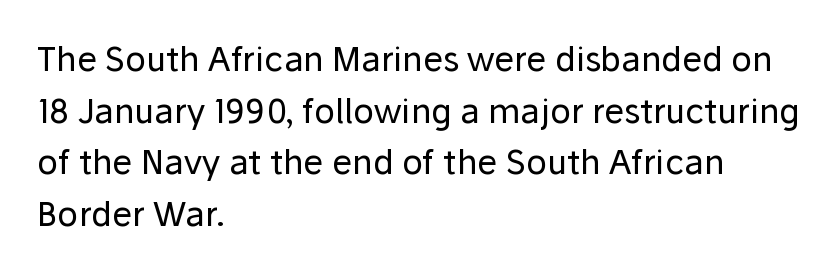
The typesetting does not lean heavy: it is not bold. Teacher's note: observe the even left margin — that is flush-left alignment. Posture: upright roman. Varying glyph widths throughout — classic text-font behaviour.
